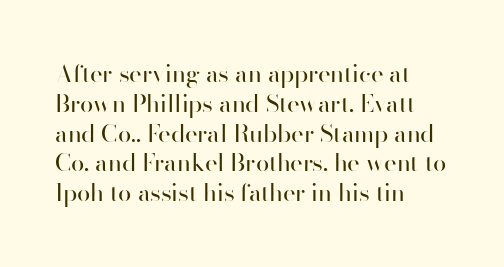
The image shows 24 px text type, upright; set left-aligned, line spacing 1.24x, normal letter spacing, not underlined.
